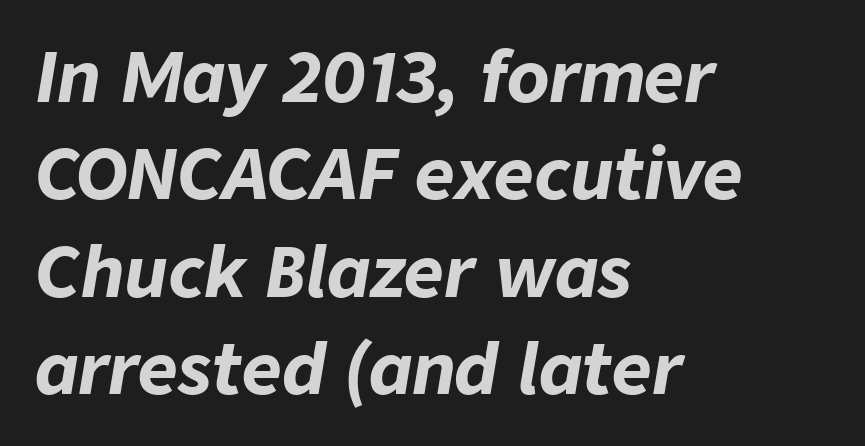
The image shows 69 px bold type, italic (leaning right); set left-aligned, normal line spacing (1.41x), normal letter spacing, not underlined; low stroke contrast and a medium x-height.
